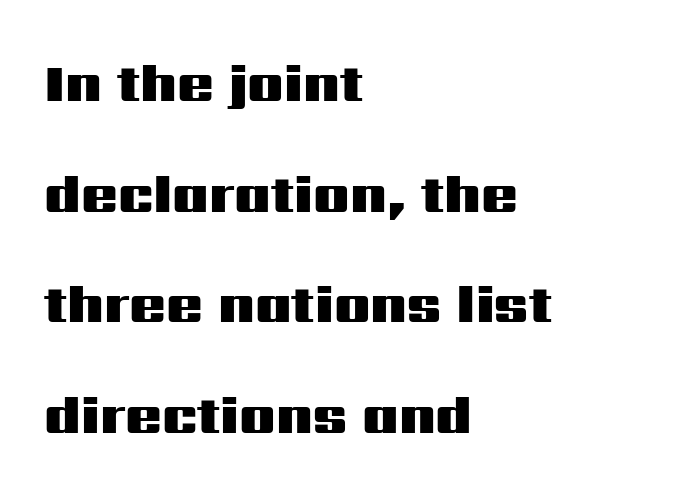
The image shows 54 px heavy, wide sans-serif type, upright; set left-aligned, loose line spacing (2.05x), normal letter spacing, not underlined; medium stroke contrast and a medium x-height.
